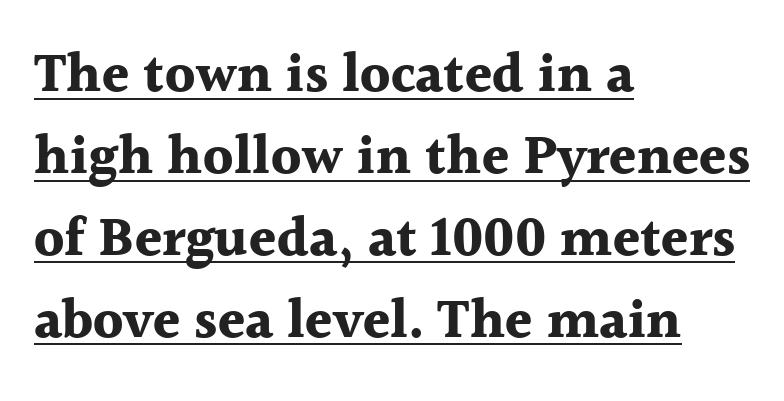
Q: Is the text bold? A: Yes.
Q: Is the text italic (slanted)? A: No, it is upright.
Q: Is the typeface a serif or a sans-serif typeface? A: Serif.
Q: Is the text underlined? A: Yes.
Q: How is the paragraph aligned? A: Left-aligned.
Q: Is the spacing between letters normal or unusually wide? A: Normal.
Q: Is the spacing between lines tight, normal or loose? A: Normal.
Q: Width (condensed, normal, or wide)? A: Normal.
Q: x-height? A: Medium.
Q: Monospaced? A: No.
